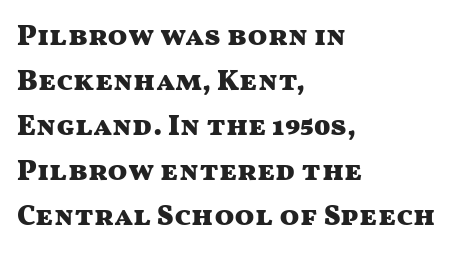
Students, observe: this is what conventionally led text looks like. In CSS terms this would be text-align: left. These words are printed bold, with thick strokes throughout. The lettering stays uniformly vertical, giving the passage a roman look. The letters advance in unequal steps, a hallmark of proportional type. Letters rest on an invisible, unmarked baseline.
